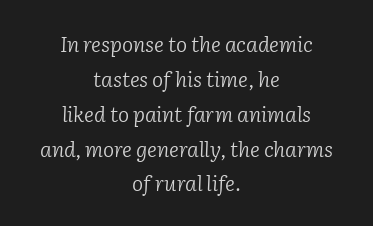
Short note: letters normally spaced. One glance says typical: line gaps are just what's usual. Both edges are ragged and mirror each other, which tells us the setting is centered. Every character sits at an angle, as italics do. Compared with a typical body face, this is equally light or lighter still.
